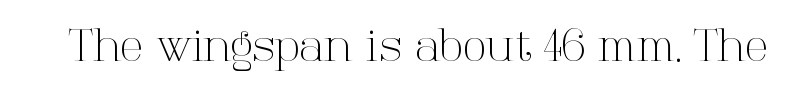
Think of a printed novel: that variable character pitch is what you see here. The passage shown is typeset with a serif family. This rendering features lettering with no underline. Posture: upright roman. The typeface has the unassuming heft of standard copy or less.
